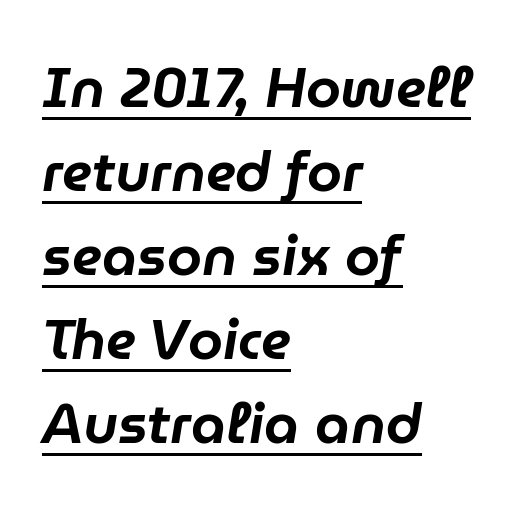
The image shows 56 px text type, italic (leaning right); set left-aligned, normal line spacing (1.5x), normal letter spacing, underlined; low stroke contrast and a medium x-height.
